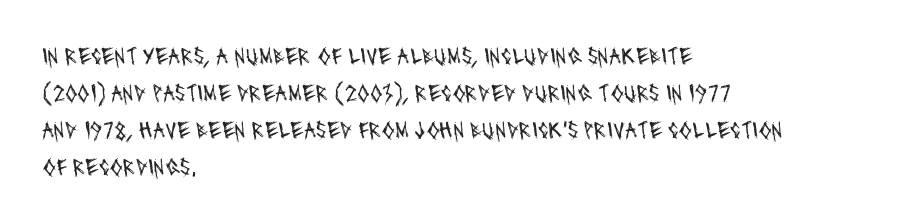
The image shows 24 px text type; set left-aligned, normal line spacing (1.54x), normal letter spacing, not underlined.
